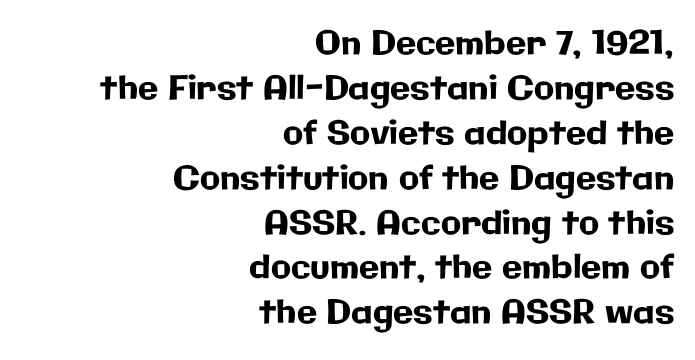
Tracking value appears to be zero — textbook default spacing. The face used here is proportionally spaced, like ordinary book or web type. Unlike italic type, these characters show no tilt at all. This rendering features lettering with no underline. Notice how the passage keeps a crisp vertical edge on the right only. Examine the stroke ends and you'll find no serifs.
